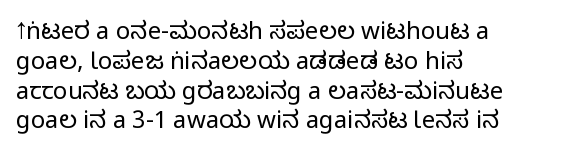
{"italic": "no", "underline": "no", "align": "left", "line_spacing_ratio": 1.24, "letter_spacing": "normal", "letter_spacing_em": 0.0, "glyph_px": 24}
